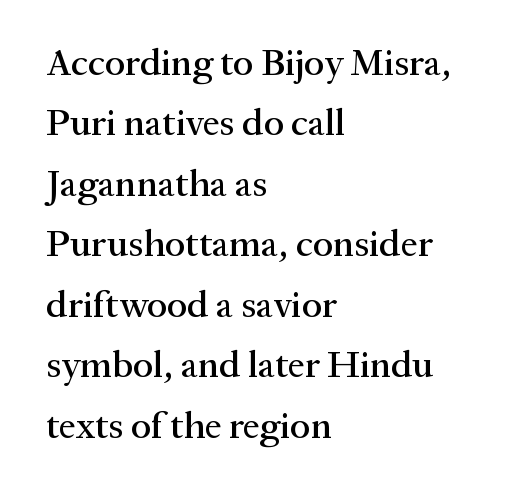
The image shows 38 px serif type, upright; set left-aligned, normal line spacing (1.59x), normal letter spacing, not underlined; medium stroke contrast and a medium x-height.
